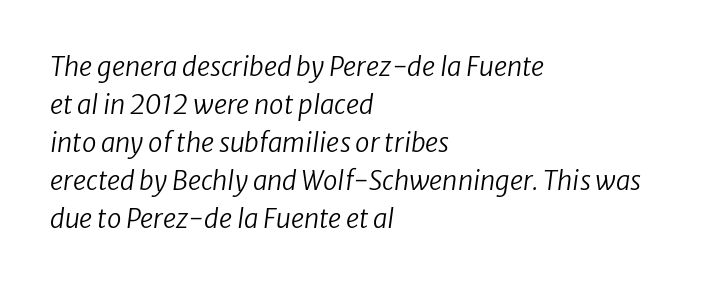
Q: Is the text bold? A: No.
Q: Is the text italic (slanted)? A: Yes, it leans right by about 8 degrees.
Q: Is the text underlined? A: No.
Q: How is the paragraph aligned? A: Left-aligned.
Q: Is the spacing between letters normal or unusually wide? A: Normal.
Q: Is the spacing between lines tight, normal or loose? A: Normal.
